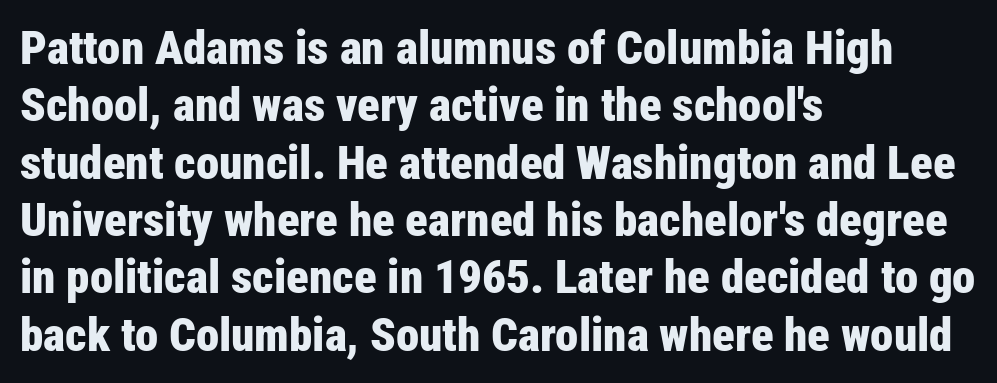
{"serif": "no", "italic": "no", "bold": "yes", "weight": "bold", "width": "condensed", "stroke_contrast": "low", "x_height": "medium", "monospaced": "no", "underline": "no", "align": "left", "line_spacing_ratio": 1.22, "letter_spacing": "normal", "letter_spacing_em": 0.0, "glyph_px": 47}
